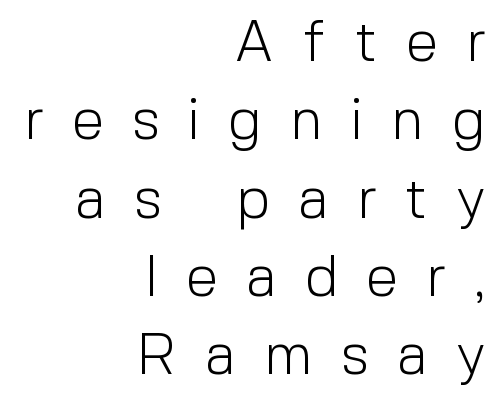
{"serif": "no", "italic": "no", "bold": "no", "weight": "light", "width": "normal", "x_height": "medium", "monospaced": "no", "underline": "no", "align": "right", "line_spacing": "normal", "line_spacing_ratio": 1.35, "letter_spacing": "wide", "letter_spacing_em": 0.49, "glyph_px": 58}
